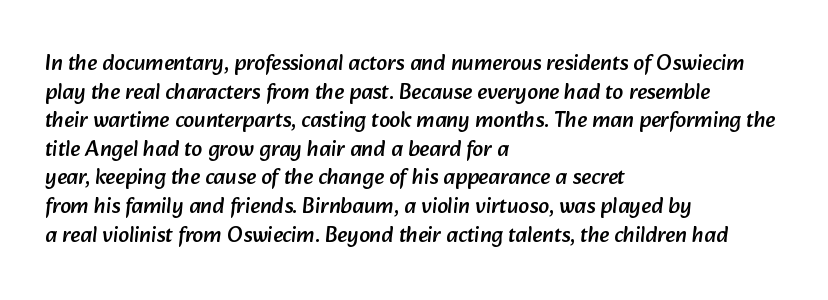
Just letters on the line, the space beneath them empty. This block has exactly the height ordinary leading produces. Letter spacing: default. These lines are set flush left with a ragged right edge.
